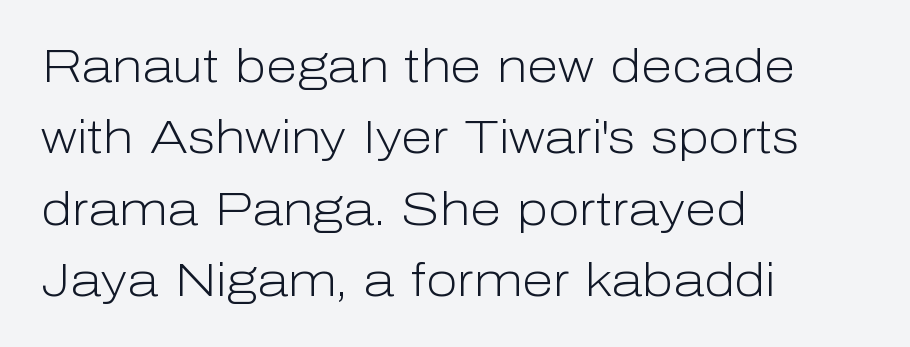
{"serif": "no", "italic": "no", "bold": "no", "weight": "light", "width": "normal", "stroke_contrast": "low", "x_height": "medium", "monospaced": "no", "underline": "no", "align": "left", "line_spacing": "normal", "line_spacing_ratio": 1.55, "letter_spacing": "normal", "letter_spacing_em": 0.0, "glyph_px": 46}
